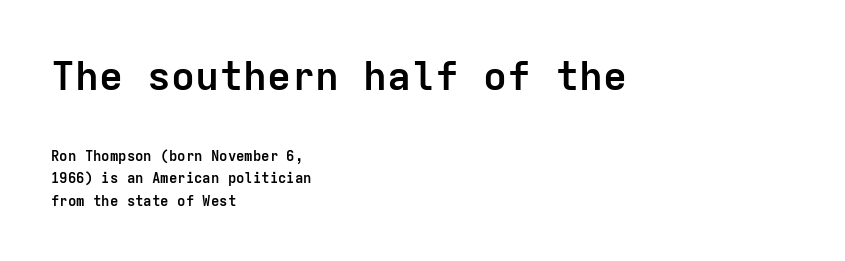
Beneath every word, the page is bare. Note the uniform advance width — an 'i' takes as much space as an 'm'. The lettering stays uniformly vertical, giving the passage a roman look. Type style note: lacks serifs.
